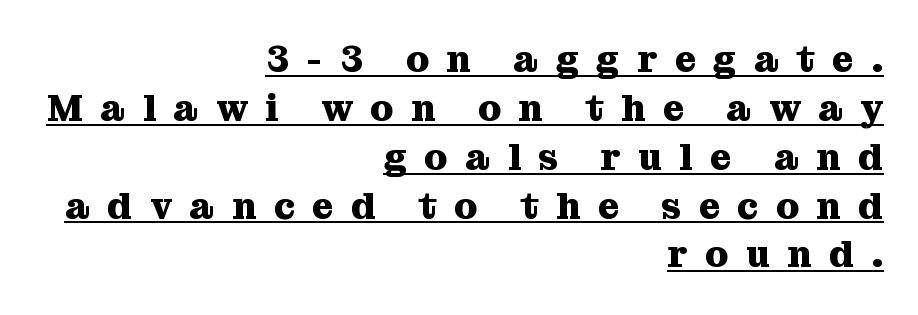
{"serif": "yes", "italic": "no", "bold": "yes", "weight": "heavy", "width": "normal", "stroke_contrast": "medium", "x_height": "medium", "monospaced": "no", "underline": "yes", "align": "right", "line_spacing": "normal", "line_spacing_ratio": 1.32, "letter_spacing": "wide", "letter_spacing_em": 0.47, "glyph_px": 37}
